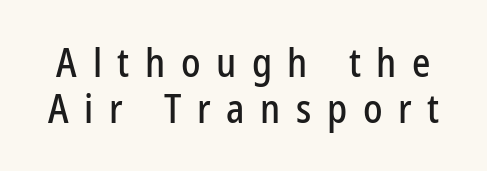
The glyphs are unaccompanied by any horizontal stroke below them. Think of a printed novel: that variable character pitch is what you see here. The typography opts for an upright posture over an oblique one. These lines have a slow, spaced-out rhythm from letter to letter.
